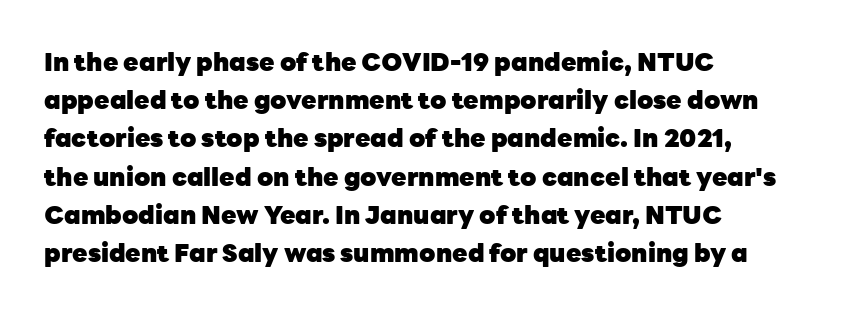
{"italic": "no", "bold": "yes", "underline": "no", "align": "left", "line_spacing": "normal", "line_spacing_ratio": 1.53, "letter_spacing": "normal", "letter_spacing_em": 0.0, "glyph_px": 25}
